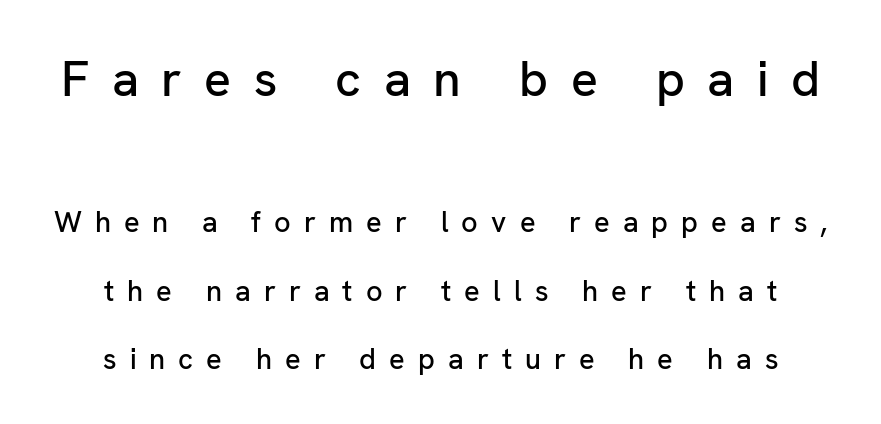
{"serif": "no", "italic": "no", "width": "normal", "stroke_contrast": "low", "x_height": "medium", "monospaced": "no", "underline": "no", "line_spacing": "loose", "line_spacing_ratio": 2.35, "letter_spacing": "wide", "letter_spacing_em": 0.45, "larger_block": "first", "size_ratio": 1.72, "glyph_px": 50}
